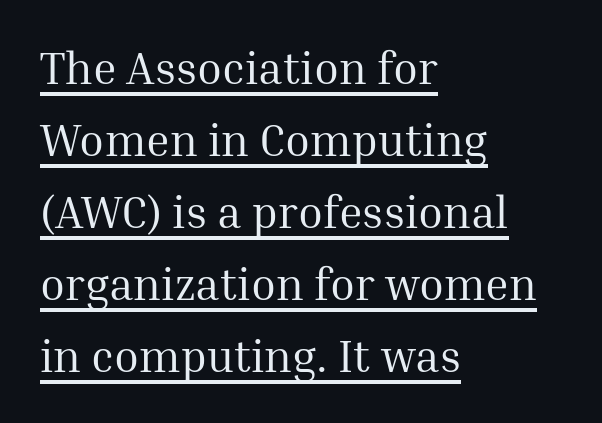
The image shows 45 px regular-weight serif type, upright; set left-aligned, normal line spacing (1.6x), normal letter spacing, underlined; medium stroke contrast and a medium x-height.
